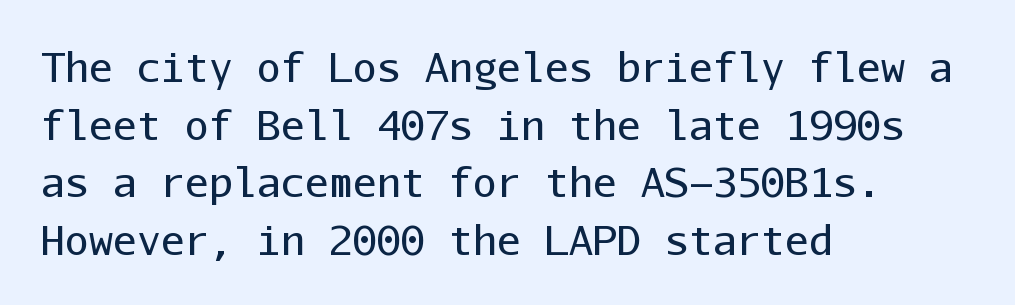
{"serif": "no", "italic": "no", "bold": "no", "weight": "regular", "width": "normal", "stroke_contrast": "low", "x_height": "medium", "monospaced": "yes", "underline": "no", "align": "left", "line_spacing": "normal", "line_spacing_ratio": 1.44, "letter_spacing": "normal", "letter_spacing_em": 0.0, "glyph_px": 40}
